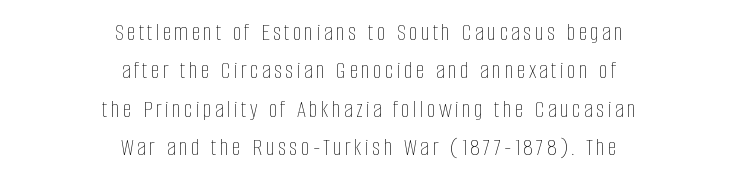
The image shows 25 px text type, upright; set centered, normal line spacing (1.54x), not underlined.
